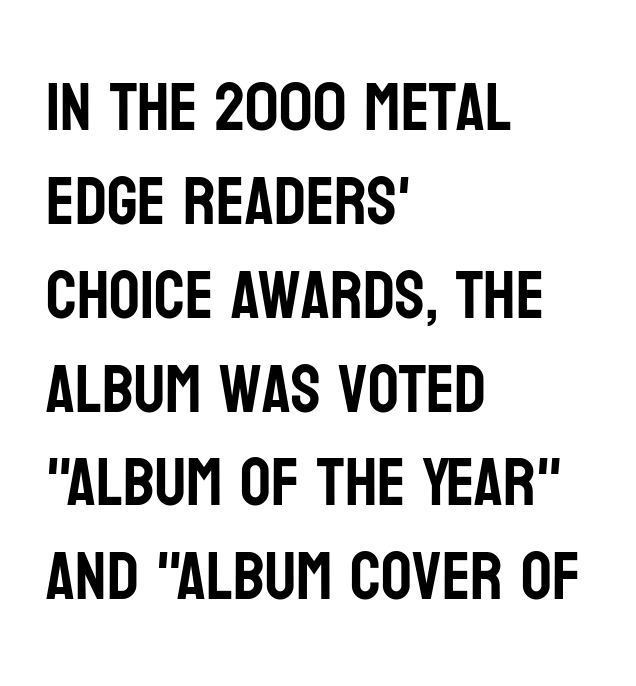
Q: Is the text italic (slanted)? A: No, it is upright.
Q: Is the typeface a serif or a sans-serif typeface? A: Sans-serif.
Q: Is the text underlined? A: No.
Q: How is the paragraph aligned? A: Left-aligned.
Q: Is the spacing between letters normal or unusually wide? A: Normal.
Q: Is the spacing between lines tight, normal or loose? A: Normal.
Q: Width (condensed, normal, or wide)? A: Condensed.
Q: Stroke contrast? A: Low.
Q: x-height? A: Large.
Q: Monospaced? A: No.
